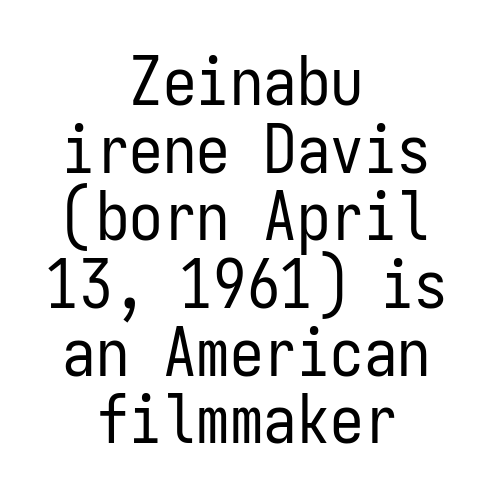
Q: Is the text bold? A: No.
Q: Is the text italic (slanted)? A: No, it is upright.
Q: Is the typeface a serif or a sans-serif typeface? A: Sans-serif.
Q: Is the text underlined? A: No.
Q: How is the paragraph aligned? A: Centered.
Q: Is the spacing between letters normal or unusually wide? A: Normal.
Q: Is the spacing between lines tight, normal or loose? A: Tight.
Q: Width (condensed, normal, or wide)? A: Condensed.
Q: Stroke contrast? A: Low.
Q: x-height? A: Medium.
Q: Monospaced? A: Yes.
